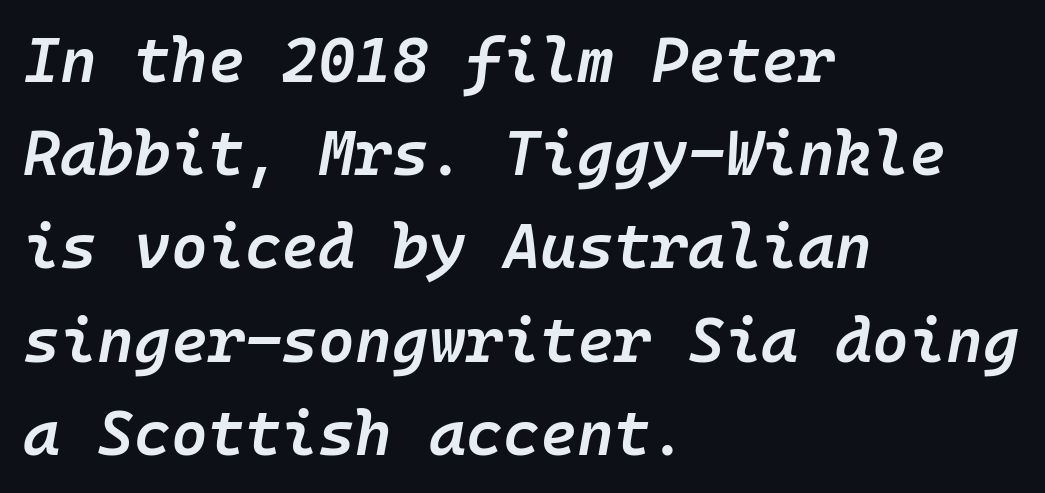
Q: Is the text bold? A: Semi-bold.
Q: Is the text italic (slanted)? A: Yes, it leans right by about 10 degrees.
Q: Is the text underlined? A: No.
Q: How is the paragraph aligned? A: Left-aligned.
Q: Is the spacing between letters normal or unusually wide? A: Normal.
Q: Is the spacing between lines tight, normal or loose? A: Normal.
Q: Width (condensed, normal, or wide)? A: Normal.
Q: Stroke contrast? A: Low.
Q: x-height? A: Medium.
